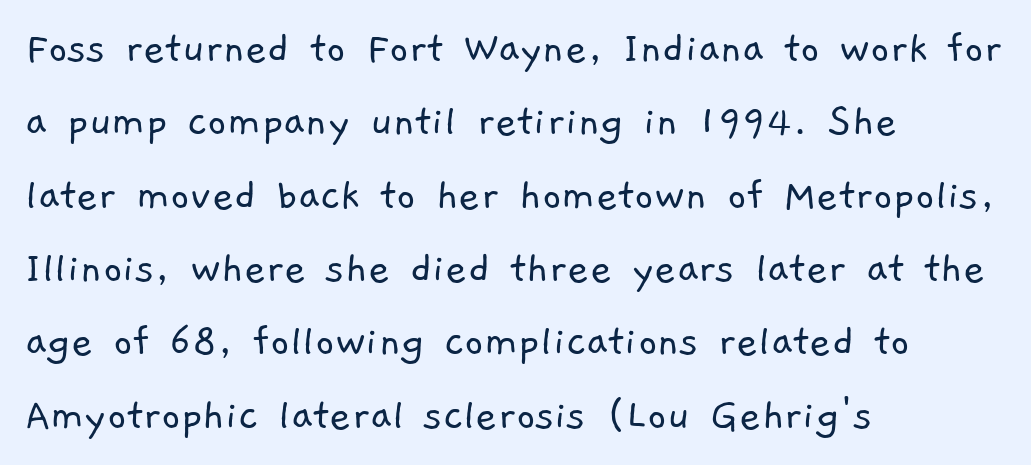
Q: Is the text bold? A: No.
Q: Is the typeface a serif or a sans-serif typeface? A: Sans-serif.
Q: Is the text underlined? A: No.
Q: How is the paragraph aligned? A: Left-aligned.
Q: Is the spacing between letters normal or unusually wide? A: Normal.
Q: Is the spacing between lines tight, normal or loose? A: Normal.
Q: Width (condensed, normal, or wide)? A: Normal.
Q: Stroke contrast? A: Low.
Q: x-height? A: Medium.
Q: Monospaced? A: No.
